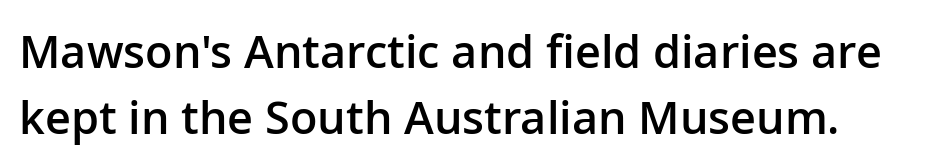
Q: Is the text bold? A: Semi-bold.
Q: Is the text italic (slanted)? A: No, it is upright.
Q: Is the typeface a serif or a sans-serif typeface? A: Sans-serif.
Q: Is the text underlined? A: No.
Q: Is the spacing between letters normal or unusually wide? A: Normal.
Q: Is the spacing between lines tight, normal or loose? A: Normal.
Q: Width (condensed, normal, or wide)? A: Normal.
Q: Stroke contrast? A: Low.
Q: x-height? A: Medium.
Q: Monospaced? A: No.
